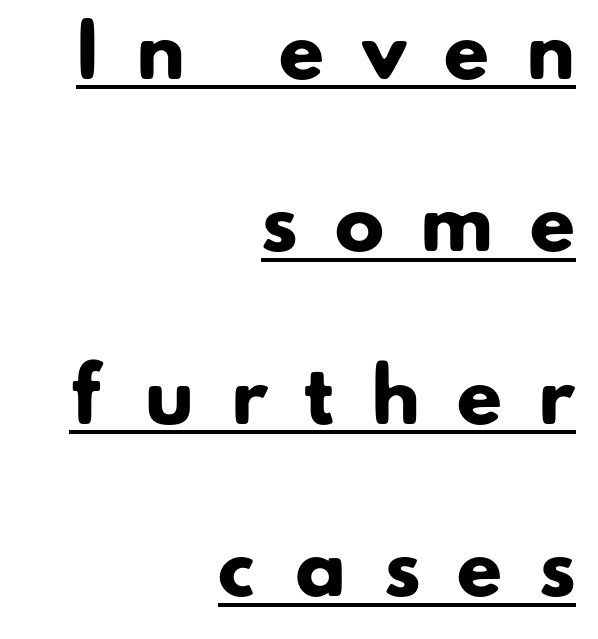
The image shows 74 px heavy sans-serif type; set right-aligned, loose line spacing (2.33x), unusually wide letter spacing (+0.5 em), underlined; low stroke contrast and a small x-height.
